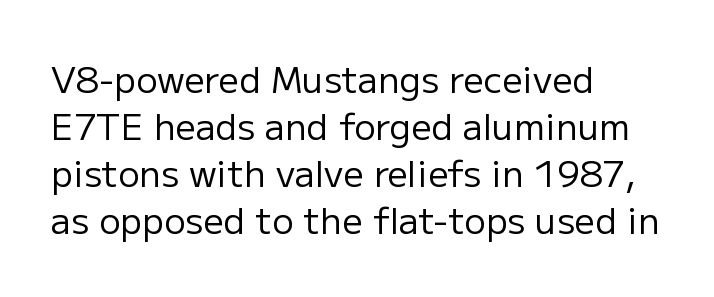
The image shows 36 px regular-weight sans-serif type, upright; set left-aligned, normal line spacing (1.31x), normal letter spacing, not underlined; low stroke contrast and a medium x-height.
